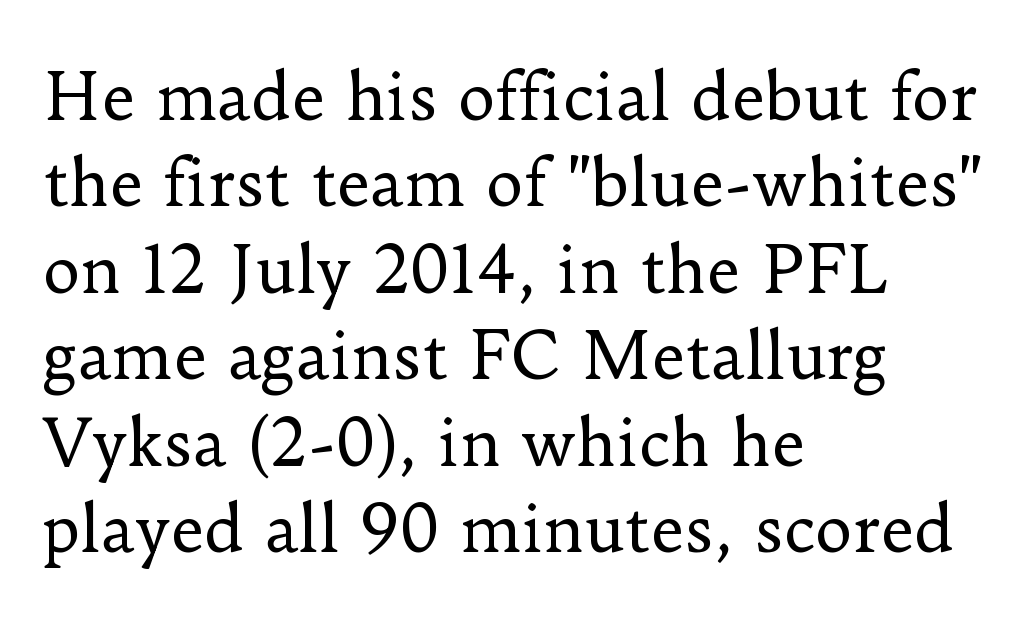
The image shows 64 px regular-weight serif type, upright; set left-aligned, normal line spacing (1.35x), normal letter spacing, not underlined; low stroke contrast and a small x-height.
